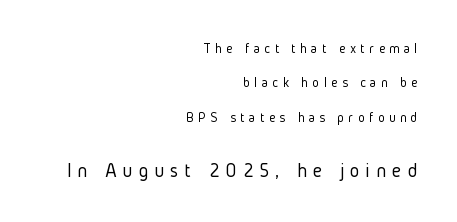
The image shows 20 px text type, upright; set right-aligned, loose line spacing (2.46x), unusually wide letter spacing (+0.32 em), not underlined; the second (bottom) block is 1.43x larger.
